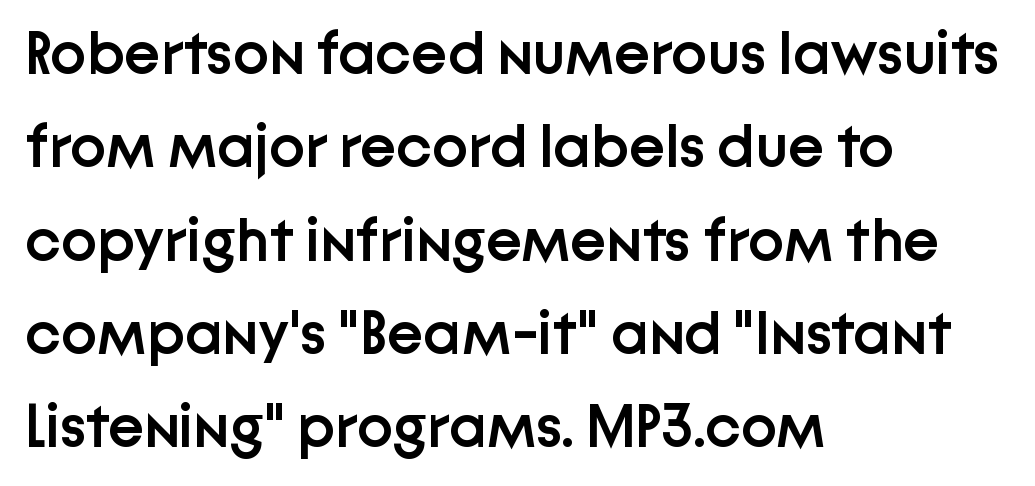
{"serif": "no", "italic": "no", "bold": "semi", "weight": "semibold", "width": "normal", "stroke_contrast": "low", "x_height": "medium", "monospaced": "no", "underline": "no", "align": "left", "line_spacing": "normal", "line_spacing_ratio": 1.53, "letter_spacing": "normal", "letter_spacing_em": 0.0, "glyph_px": 61}
